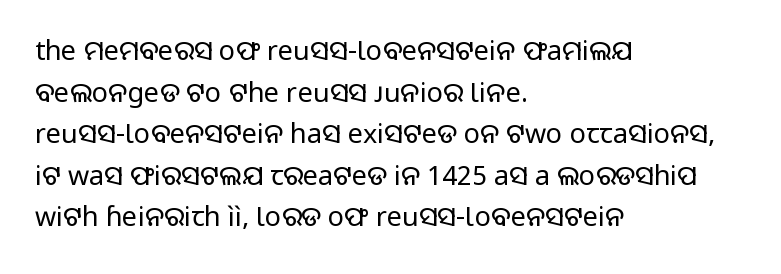
This sample uses an upright cut, with every glyph sitting square on the baseline. Lines of text with bare space underneath. The setting favours the left margin, as ordinary paragraphs usually do. Leading: standard. The typesetting does not lean heavy: it is not bold. You could call the tracking neutral — neither tight nor loose.
